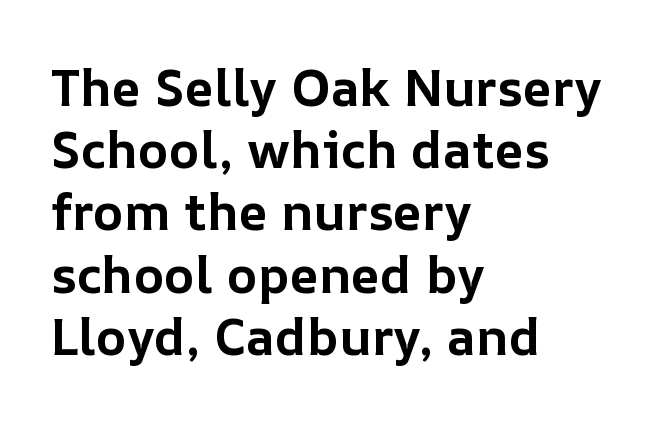
The face used here is proportionally spaced, like ordinary book or web type. Stroke thickness is high; the sample reads as a true bold. The typesetter chose a ragged-right arrangement here. The face used here is rendered with its standard letterfit. Characters remain perfectly vertical along every line.
